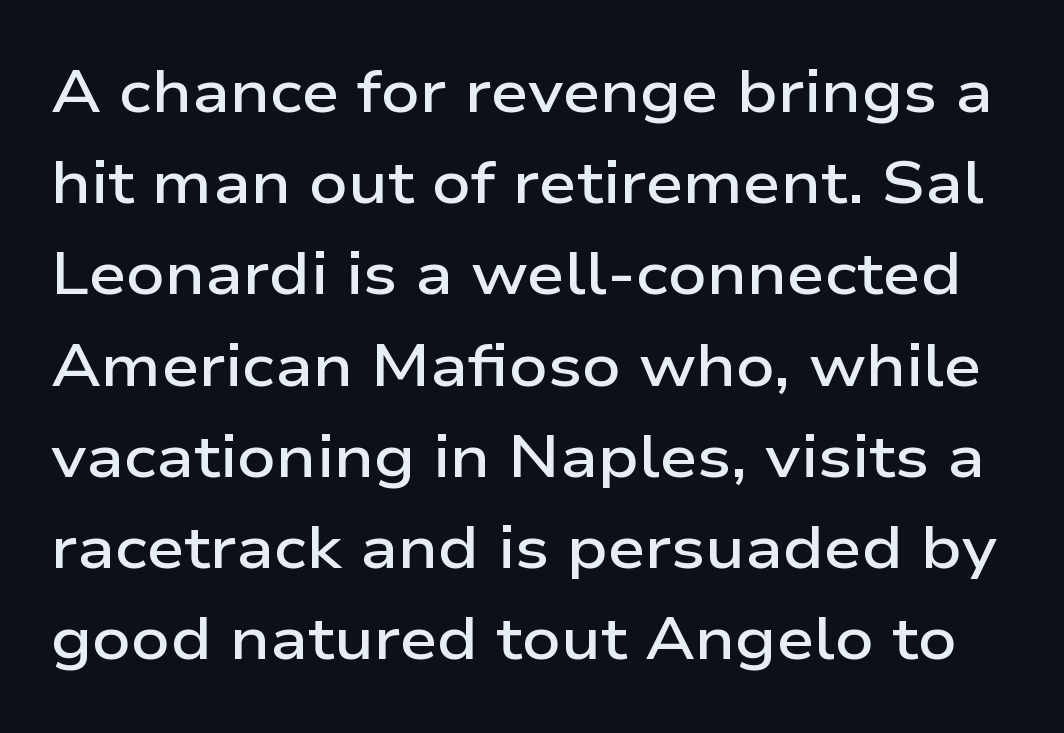
{"serif": "no", "italic": "no", "bold": "semi", "weight": "semibold", "width": "wide", "stroke_contrast": "low", "x_height": "medium", "monospaced": "no", "underline": "no", "line_spacing": "normal", "line_spacing_ratio": 1.52, "letter_spacing": "normal", "letter_spacing_em": 0.0, "glyph_px": 60}
